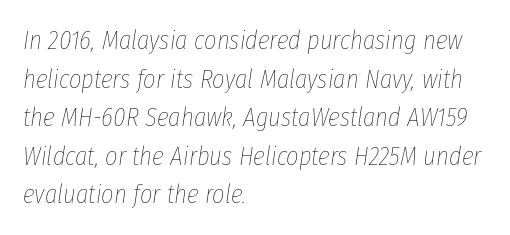
The image shows 27 px text type, italic (leaning right); set left-aligned, normal line spacing (1.43x), normal letter spacing, not underlined.
